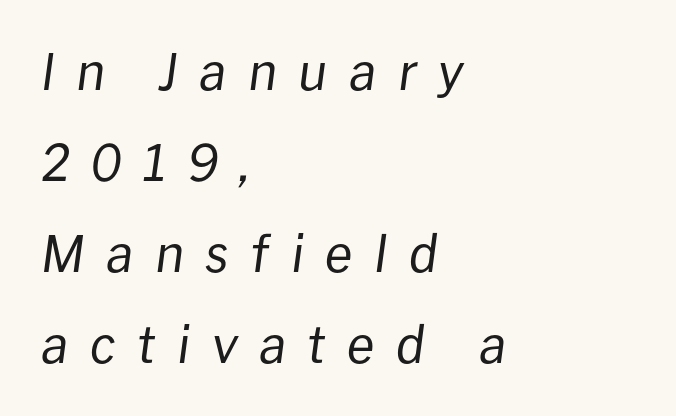
Between one letter and the next there's a generous, obvious gap. On a weight scale, this lands at 450 or below. Notice how the passage keeps a crisp vertical edge on the left only. The face used here is proportionally spaced, like ordinary book or web type. The lettering tilts uniformly, giving the passage an italic look.
